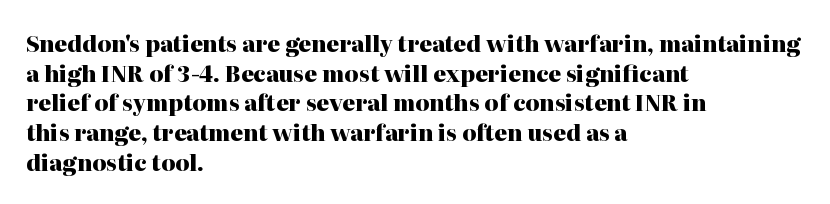
{"italic": "no", "bold": "yes", "underline": "no", "align": "left", "line_spacing": "normal", "line_spacing_ratio": 1.35, "letter_spacing": "normal", "letter_spacing_em": 0.0, "glyph_px": 22}
